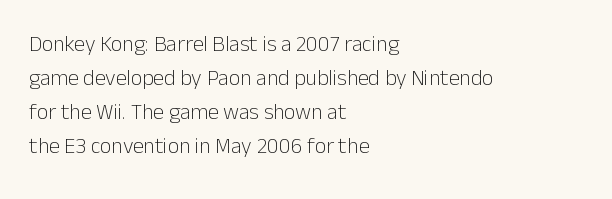
The image shows 22 px text type, upright; set left-aligned, normal line spacing (1.55x), normal letter spacing, not underlined.
